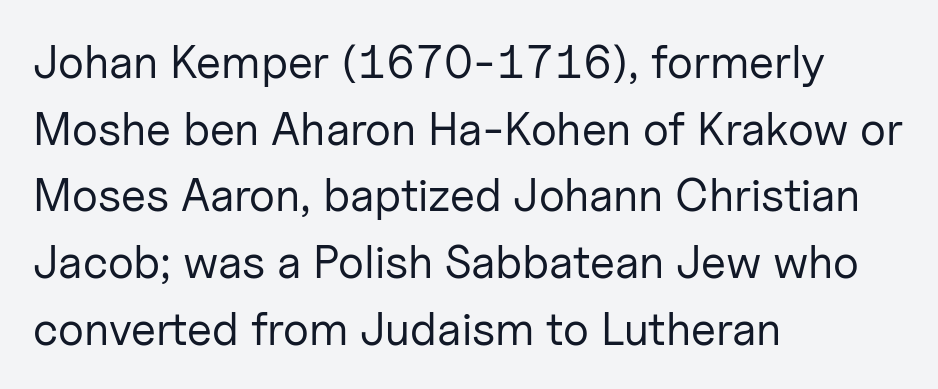
The specimen reads as upright at a glance. Each row of text sits above clean, open space. Typographically, this falls in the sans-serif category. Spacing verdict: proportional, widths tailored to each character.
